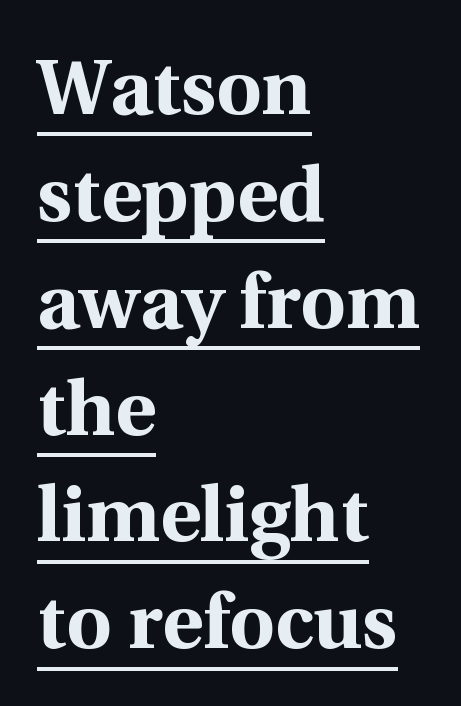
The space between consecutive lines is moderate. Is the letter spacing exaggerated? No — it looks like the ordinary default. Ascenders rise straight up at ninety degrees. Do the characters align in a grid? No, the font is proportional. Does the weight exceed regular? Yes, all the way to bold. A baseline rule has been typeset under these characters.
